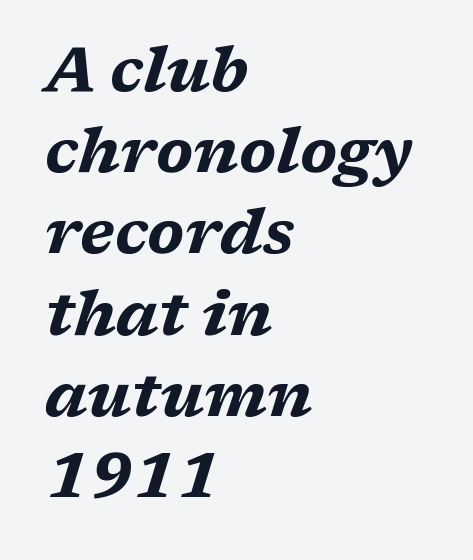
No extra tracking has been applied to these lines. Spacing verdict: proportional, widths tailored to each character. The lettering tilts uniformly, giving the passage an italic look. This rendering uses left alignment, leaving the right contour irregular. Leading: standard. The passage shown is not underscored anywhere.
